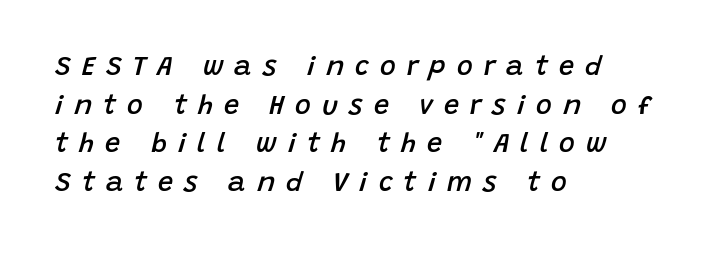
The image shows 27 px text type, italic (leaning right); set left-aligned, normal line spacing (1.43x), unusually wide letter spacing (+0.41 em), not underlined.
